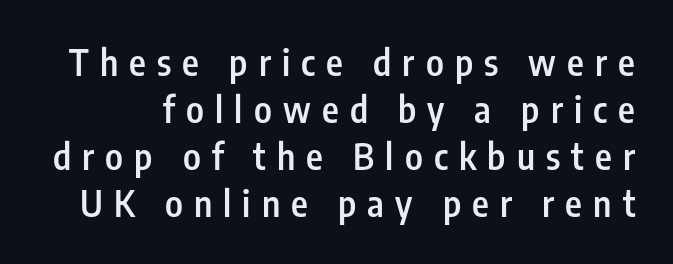
The image shows 36 px semibold, condensed sans-serif type, upright; set normal line spacing (1.31x), unusually wide letter spacing (+0.31 em), not underlined; low stroke contrast and a medium x-height.
